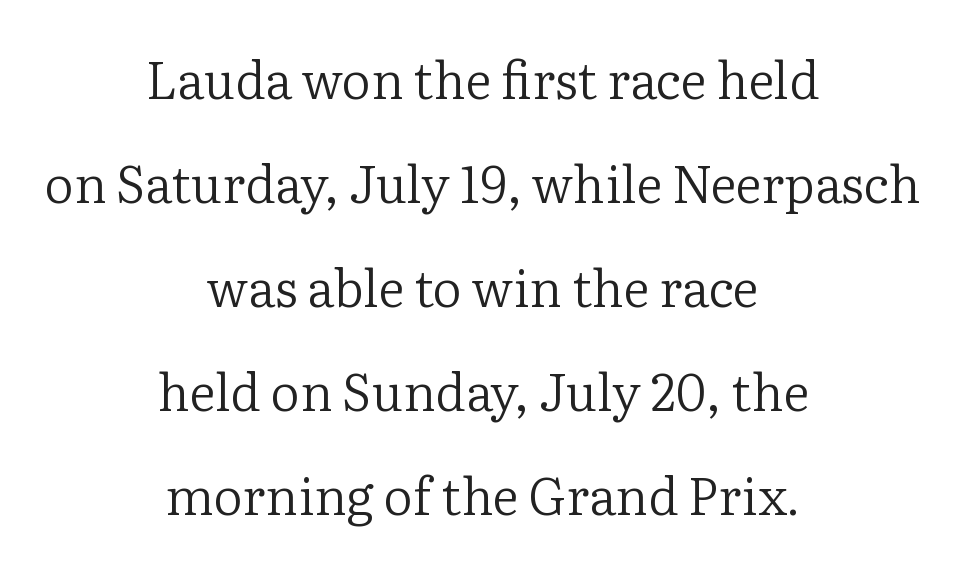
Q: Is the text bold? A: No.
Q: Is the text italic (slanted)? A: No, it is upright.
Q: Is the typeface a serif or a sans-serif typeface? A: Serif.
Q: Is the text underlined? A: No.
Q: How is the paragraph aligned? A: Centered.
Q: Is the spacing between letters normal or unusually wide? A: Normal.
Q: Is the spacing between lines tight, normal or loose? A: Loose.
Q: Width (condensed, normal, or wide)? A: Normal.
Q: Stroke contrast? A: Low.
Q: x-height? A: Medium.
Q: Monospaced? A: No.
